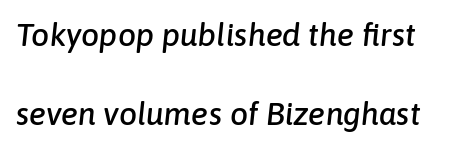
{"italic": "yes", "lean": "right", "slant_degrees": 6, "width": "normal", "stroke_contrast": "low", "x_height": "medium", "monospaced": "no", "underline": "no", "line_spacing": "loose", "line_spacing_ratio": 2.47, "letter_spacing": "normal", "letter_spacing_em": 0.0, "glyph_px": 32}
